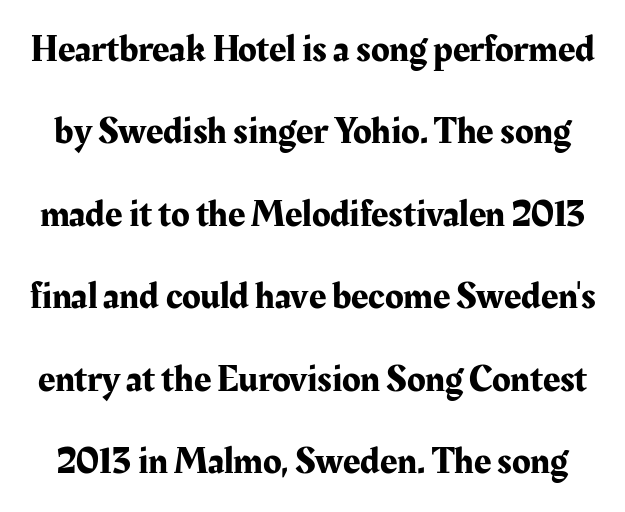
The image shows 38 px serif type, upright; set loose line spacing (2.17x), normal letter spacing, not underlined; medium stroke contrast and a medium x-height.
